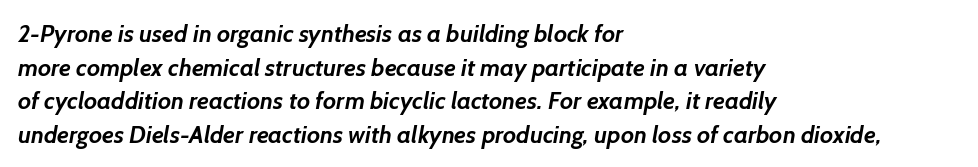
{"bold": "yes", "underline": "no", "align": "left", "line_spacing": "normal", "line_spacing_ratio": 1.4, "letter_spacing": "normal", "letter_spacing_em": 0.0, "glyph_px": 24}
